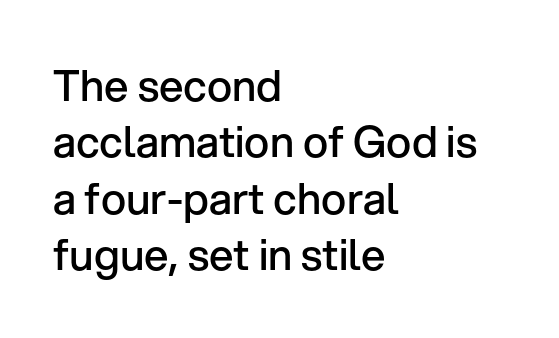
Q: Is the text bold? A: Semi-bold.
Q: Is the text italic (slanted)? A: No, it is upright.
Q: Is the typeface a serif or a sans-serif typeface? A: Sans-serif.
Q: Is the text underlined? A: No.
Q: How is the paragraph aligned? A: Left-aligned.
Q: Is the spacing between letters normal or unusually wide? A: Normal.
Q: Is the spacing between lines tight, normal or loose? A: Normal.
Q: Width (condensed, normal, or wide)? A: Normal.
Q: Stroke contrast? A: Low.
Q: x-height? A: Medium.
Q: Monospaced? A: No.
